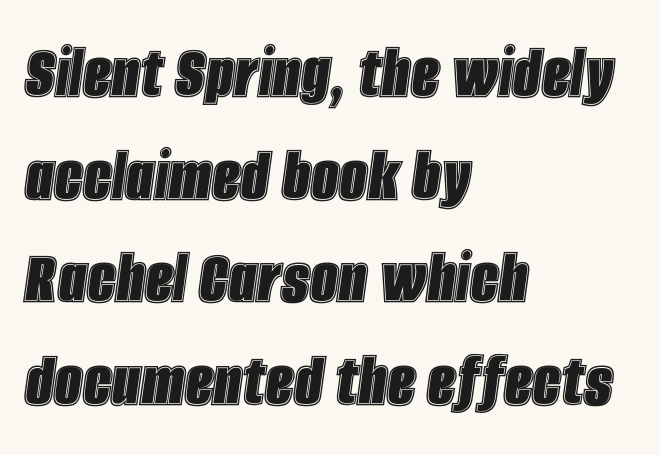
The image shows 79 px condensed type, italic (leaning right); set left-aligned, normal line spacing (1.3x), normal letter spacing, not underlined; a large x-height.
